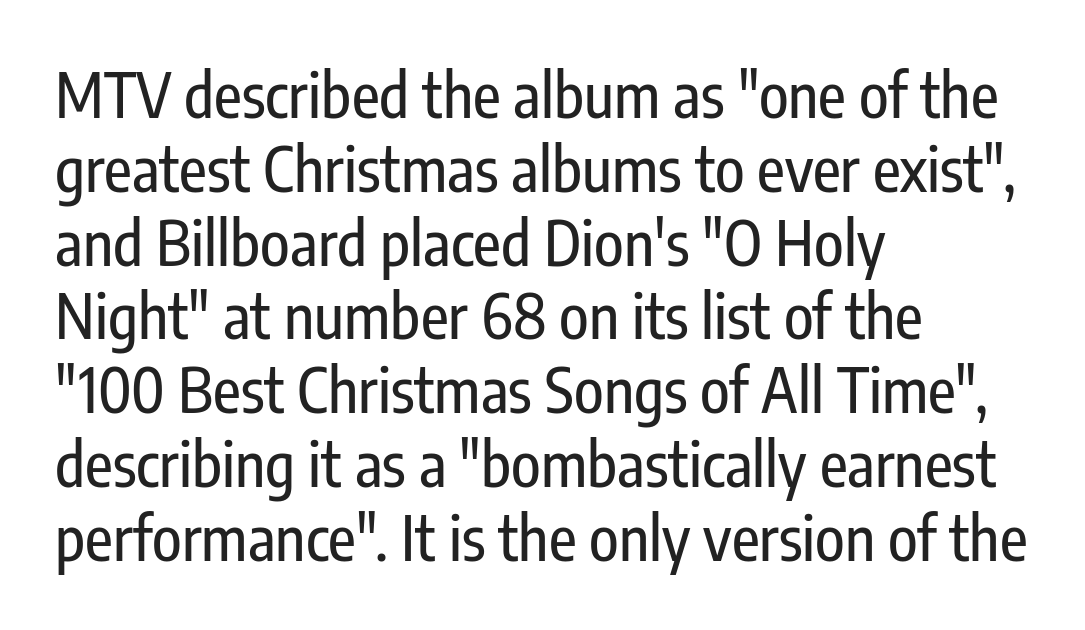
Q: Is the text italic (slanted)? A: No, it is upright.
Q: Is the typeface a serif or a sans-serif typeface? A: Sans-serif.
Q: Is the text underlined? A: No.
Q: How is the paragraph aligned? A: Left-aligned.
Q: Is the spacing between letters normal or unusually wide? A: Normal.
Q: Width (condensed, normal, or wide)? A: Condensed.
Q: Stroke contrast? A: Low.
Q: x-height? A: Medium.
Q: Monospaced? A: No.
